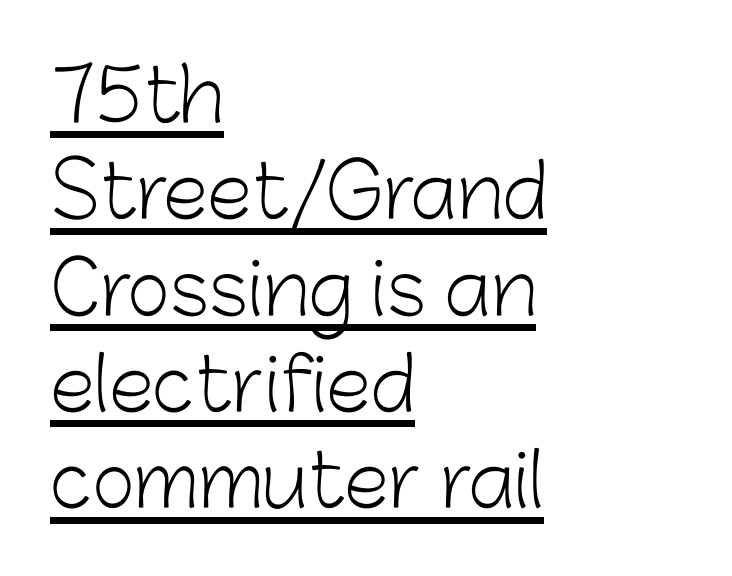
{"serif": "no", "italic": "no", "bold": "no", "weight": "light", "width": "normal", "stroke_contrast": "low", "x_height": "medium", "monospaced": "no", "underline": "yes", "align": "left", "line_spacing": "normal", "line_spacing_ratio": 1.32, "letter_spacing": "normal", "letter_spacing_em": 0.0, "glyph_px": 73}
